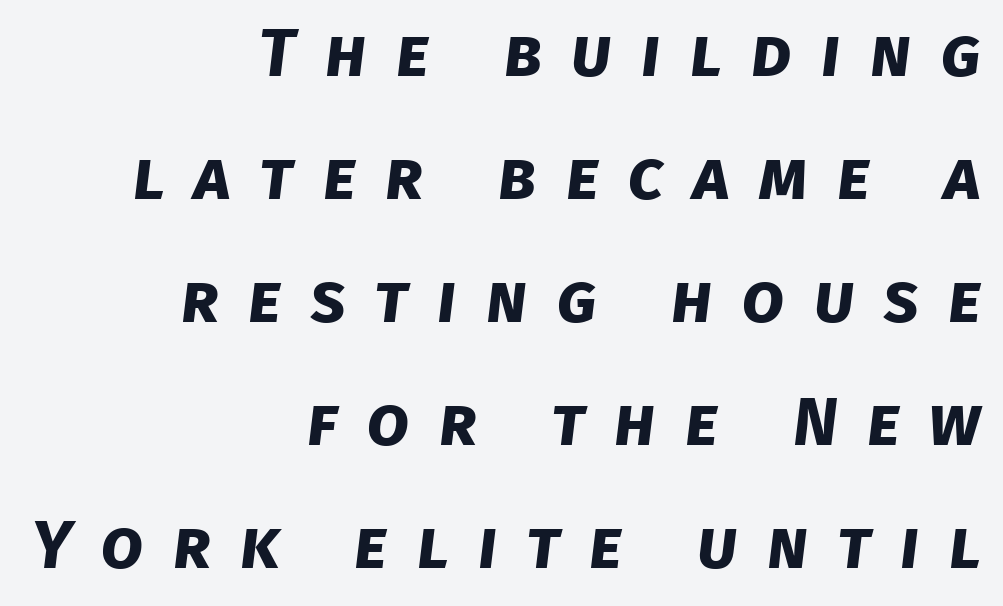
Each line ends at the same right margin while the left side varies. Descenders hang freely into open space. Grotesque or geometric, the face here clearly has no serifs. What stands out about the letter spacing? Its width — letters are far apart. These words are printed bold, with thick strokes throughout. Is this a fixed-width face? No — the glyphs have proportional, varying widths.
